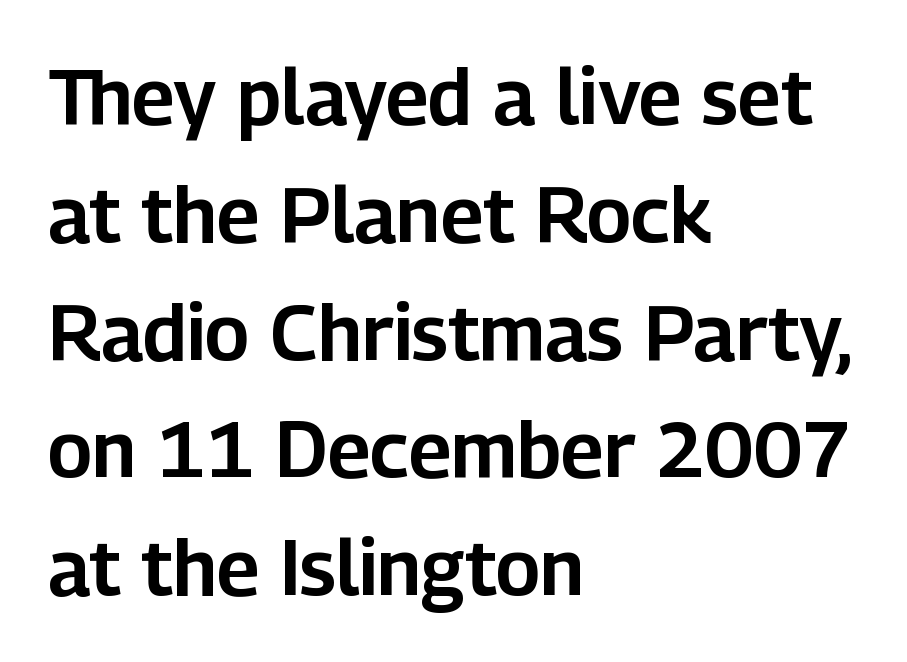
Rows of type keep a routine distance in the vertical direction. The letters advance in unequal steps, a hallmark of proportional type. A sans-serif font was chosen for this passage. Words appear dense and cohesive because spacing is normal.
